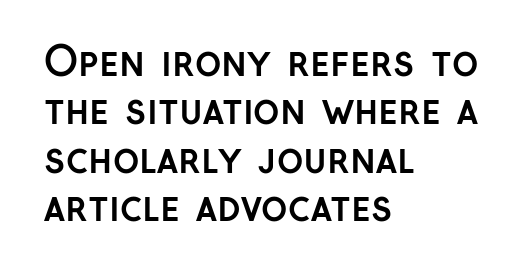
Q: Is the text bold? A: Yes.
Q: Is the text italic (slanted)? A: No, it is upright.
Q: Is the typeface a serif or a sans-serif typeface? A: Sans-serif.
Q: Is the text underlined? A: No.
Q: How is the paragraph aligned? A: Left-aligned.
Q: Is the spacing between letters normal or unusually wide? A: Normal.
Q: Width (condensed, normal, or wide)? A: Normal.
Q: Stroke contrast? A: Low.
Q: x-height? A: Medium.
Q: Monospaced? A: No.
